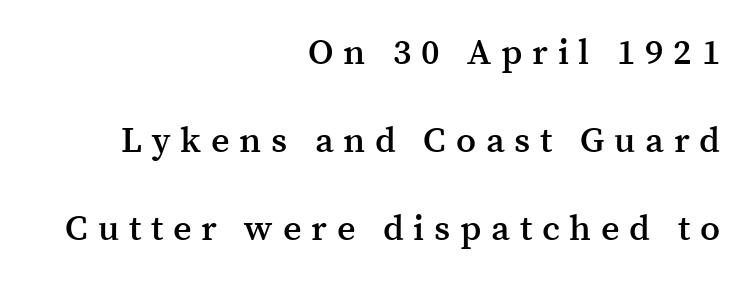
Q: Is the text bold? A: Semi-bold.
Q: Is the text italic (slanted)? A: No, it is upright.
Q: Is the typeface a serif or a sans-serif typeface? A: Serif.
Q: Is the text underlined? A: No.
Q: How is the paragraph aligned? A: Right-aligned.
Q: Is the spacing between letters normal or unusually wide? A: Unusually wide.
Q: Is the spacing between lines tight, normal or loose? A: Loose.
Q: Width (condensed, normal, or wide)? A: Normal.
Q: Stroke contrast? A: Medium.
Q: x-height? A: Medium.
Q: Monospaced? A: No.
